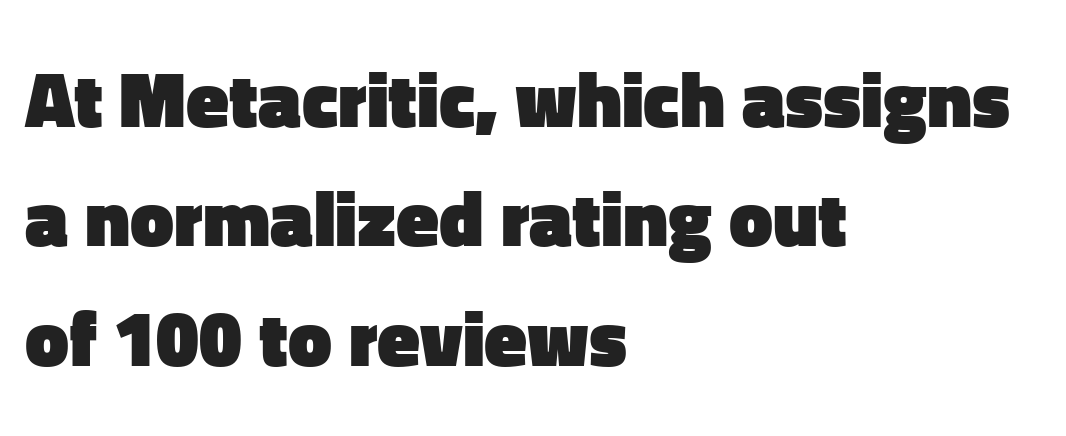
The image shows 78 px heavy sans-serif type, upright; set left-aligned, normal line spacing (1.53x), normal letter spacing, not underlined; low stroke contrast and a medium x-height.
